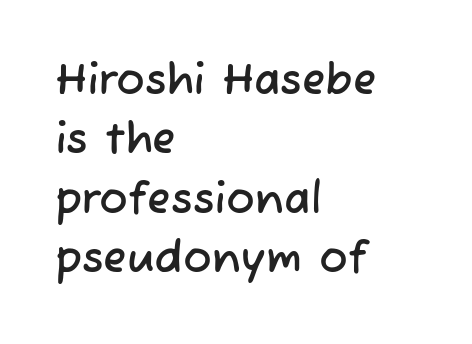
The image shows 43 px sans-serif type; set left-aligned, normal line spacing (1.38x), normal letter spacing, not underlined; low stroke contrast and a medium x-height.
